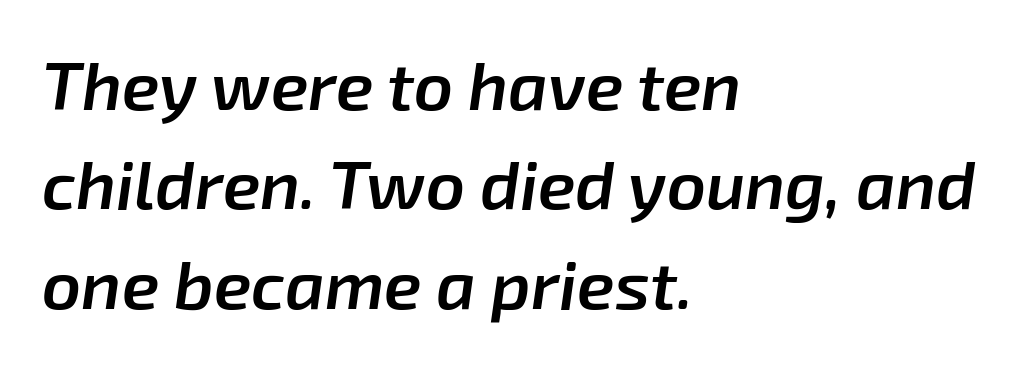
Q: Is the text bold? A: Semi-bold.
Q: Is the text italic (slanted)? A: Yes, it leans right by about 8 degrees.
Q: Is the text underlined? A: No.
Q: How is the paragraph aligned? A: Left-aligned.
Q: Is the spacing between letters normal or unusually wide? A: Normal.
Q: Is the spacing between lines tight, normal or loose? A: Normal.
Q: Width (condensed, normal, or wide)? A: Normal.
Q: Stroke contrast? A: Low.
Q: x-height? A: Medium.
Q: Monospaced? A: No.
